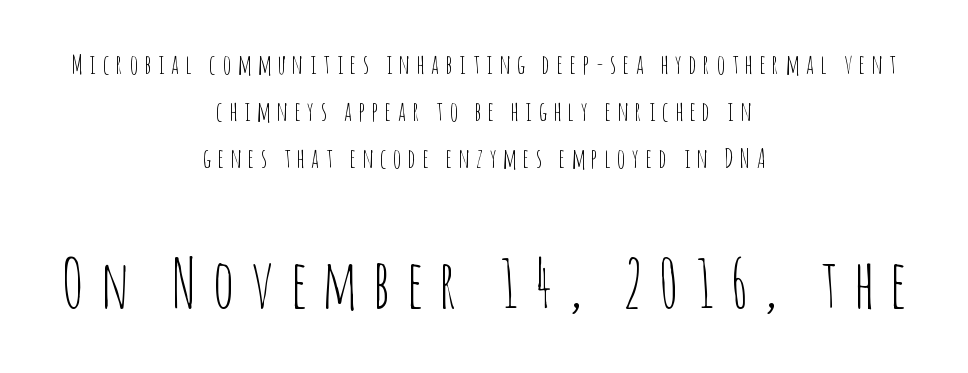
The image shows 66 px thin, condensed sans-serif type, upright; set centered, line spacing 1.8x, unusually wide letter spacing (+0.25 em), not underlined; the second (bottom) block is 2.54x larger; low stroke contrast and a large x-height.
